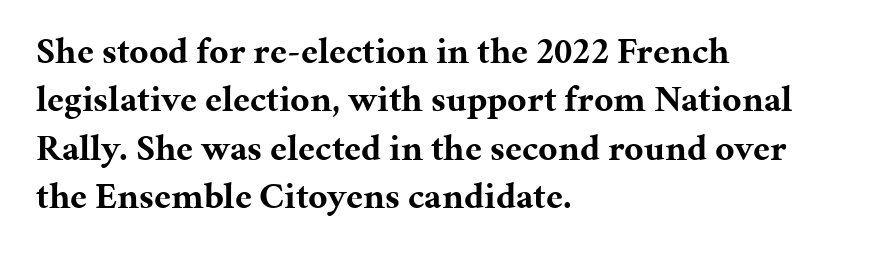
The image shows 37 px bold serif type, upright; set left-aligned, normal line spacing (1.31x), normal letter spacing, not underlined; medium stroke contrast and a medium x-height.
